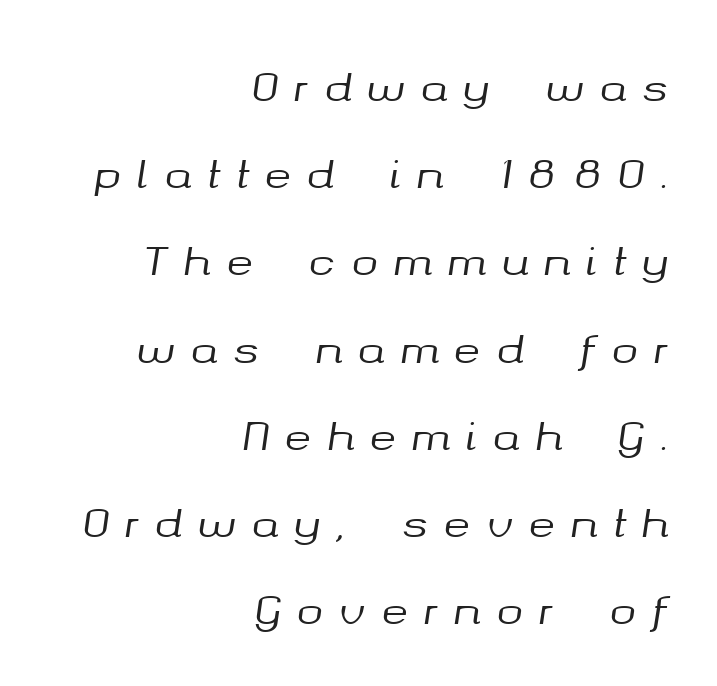
The image shows 40 px text type, italic (leaning right); set right-aligned, loose line spacing (2.18x), unusually wide letter spacing (+0.39 em), not underlined; medium stroke contrast and a medium x-height.
